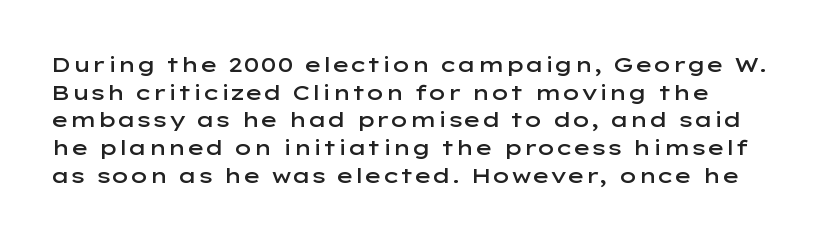
Style check: upright. Words float on clear page, feet unadorned. Does the weight exceed regular? Yes, but only to semibold. Vertical spacing — default.
